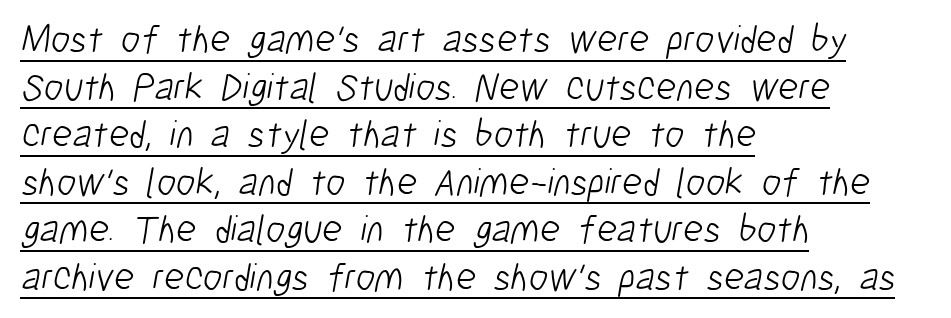
The face used here is proportionally spaced, like ordinary book or web type. The specimen includes a rule beneath the text block's lines. Classification — sans serif. This rendering uses left alignment, leaving the right contour irregular.
